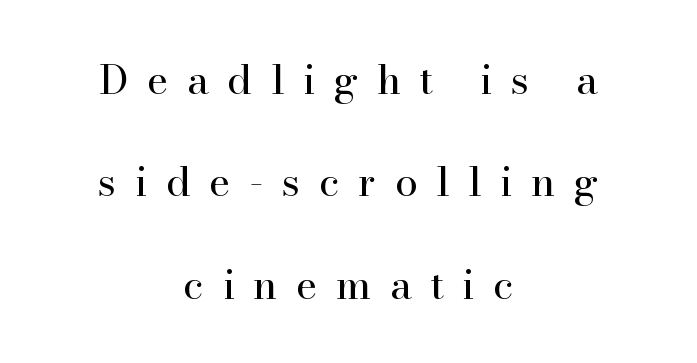
The image shows 41 px regular-weight serif type, upright; set centered, loose line spacing (2.5x), unusually wide letter spacing (+0.45 em), not underlined; high stroke contrast and a small x-height.
